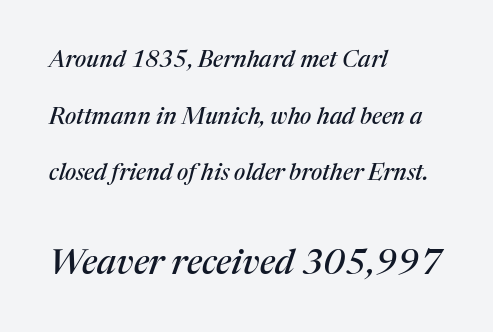
{"serif": "yes", "italic": "yes", "lean": "right", "slant_degrees": 17, "width": "normal", "stroke_contrast": "medium", "x_height": "medium", "monospaced": "no", "underline": "no", "align": "left", "line_spacing": "loose", "line_spacing_ratio": 2.46, "letter_spacing": "normal", "letter_spacing_em": 0.0, "larger_block": "second", "size_ratio": 1.52, "glyph_px": 35}
